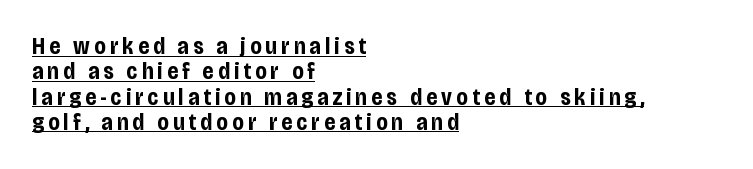
The image shows 23 px bold type, upright; set left-aligned, tight line spacing (1.1x), underlined.
